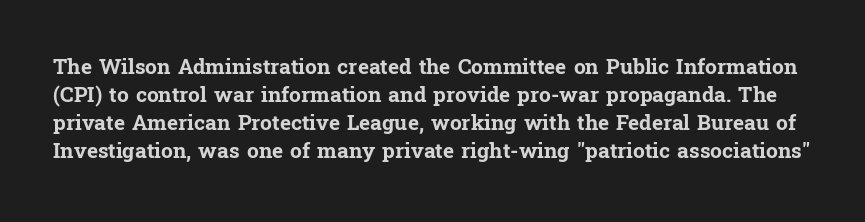
The image shows 21 px bold type, upright; set normal line spacing (1.33x), normal letter spacing, not underlined.
